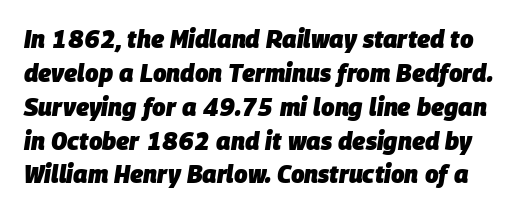
{"italic": "yes", "lean": "right", "slant_degrees": 9, "bold": "yes", "underline": "no", "line_spacing": "normal", "line_spacing_ratio": 1.41, "letter_spacing": "normal", "letter_spacing_em": 0.0, "glyph_px": 24}
